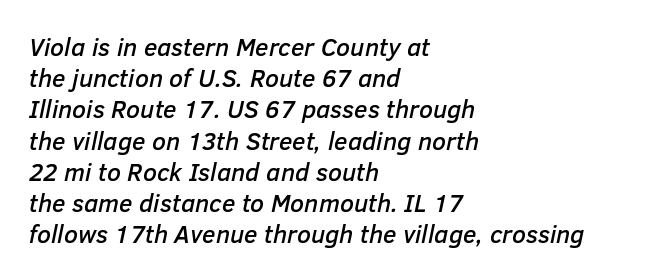
{"italic": "yes", "lean": "right", "slant_degrees": 12, "underline": "no", "align": "left", "line_spacing": "normal", "line_spacing_ratio": 1.25, "letter_spacing": "normal", "letter_spacing_em": 0.0, "glyph_px": 25}
